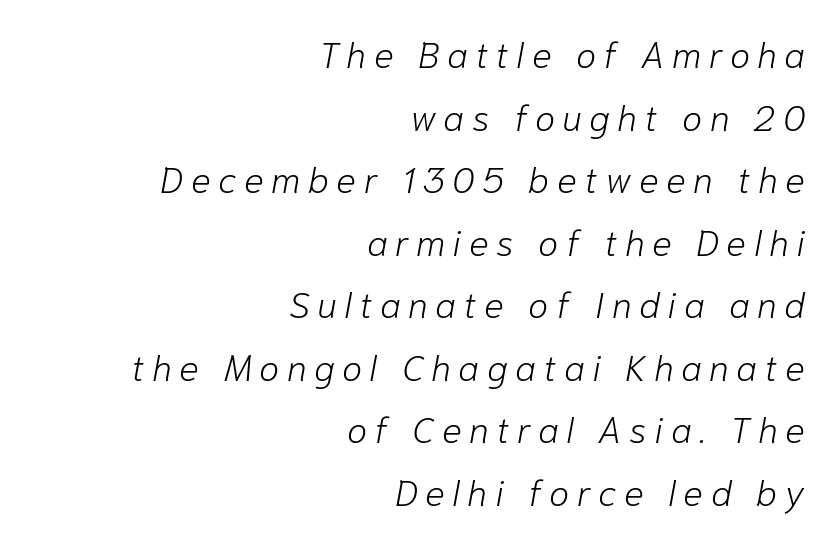
{"italic": "yes", "lean": "right", "slant_degrees": 10, "bold": "no", "weight": "light", "width": "normal", "stroke_contrast": "low", "x_height": "medium", "monospaced": "no", "underline": "no", "align": "right", "line_spacing": "normal", "line_spacing_ratio": 1.69, "letter_spacing": "wide", "letter_spacing_em": 0.2, "glyph_px": 37}
